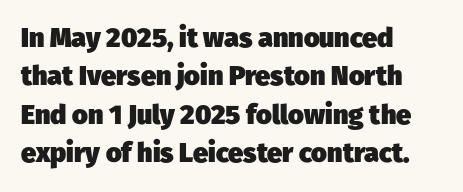
The image shows 27 px bold type; set left-aligned, normal line spacing (1.42x), normal letter spacing, not underlined.
